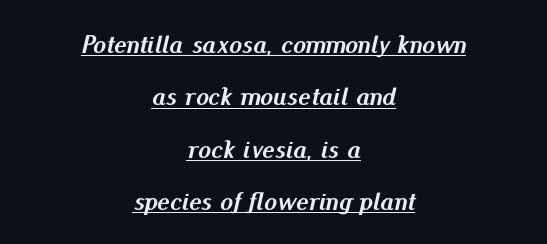
The image shows 26 px bold type, italic (leaning right); set centered, loose line spacing (2.01x), normal letter spacing, underlined.
